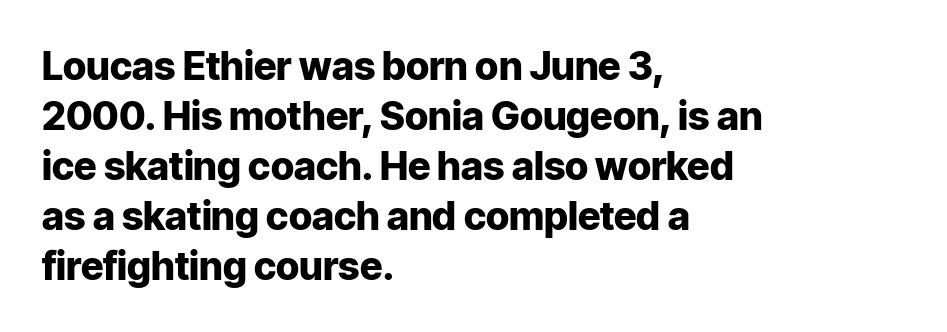
The image shows 39 px heavy sans-serif type, upright; set left-aligned, normal line spacing (1.28x), normal letter spacing, not underlined; low stroke contrast and a medium x-height.
